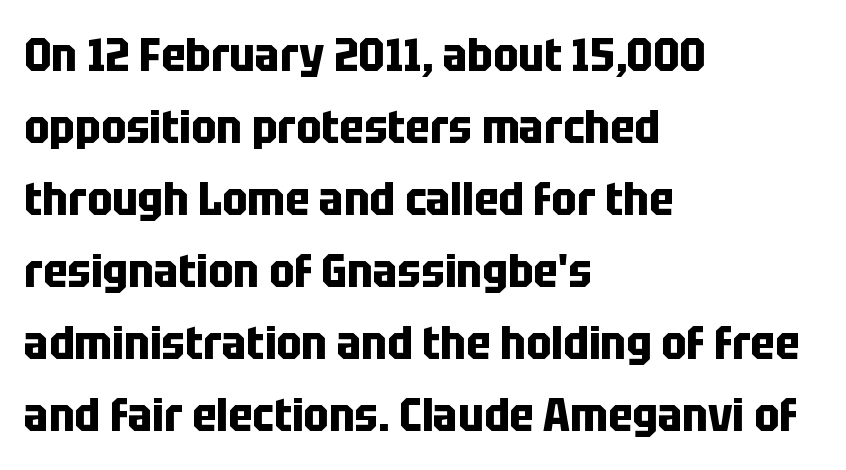
Every stem runs plumb, perpendicular to the baseline. What's the leading like? Ordinary, nothing unusual. You could not count columns in this text — the font is proportionally spaced. Layout note: lines flush left. Does extra space separate the letters? No, they use regular spacing. Just letters on the line, the space beneath them empty.
